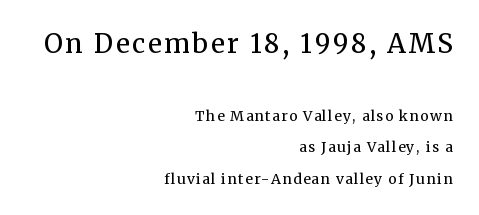
{"italic": "no", "bold": "no", "underline": "no", "align": "right", "line_spacing": "loose", "line_spacing_ratio": 2.26, "larger_block": "first", "size_ratio": 1.86, "glyph_px": 26}
